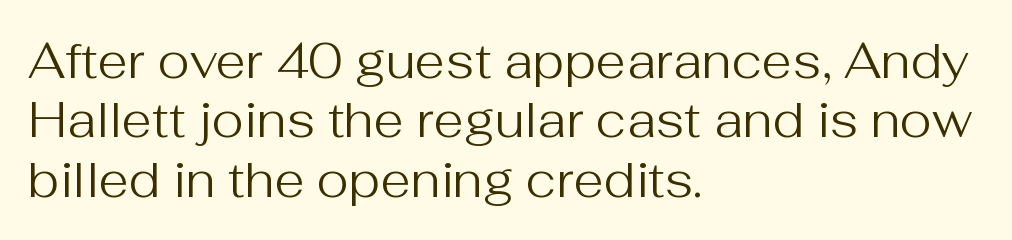
{"serif": "no", "italic": "no", "bold": "no", "weight": "regular", "width": "normal", "stroke_contrast": "medium", "x_height": "medium", "monospaced": "no", "underline": "no", "align": "left", "line_spacing_ratio": 1.21, "letter_spacing": "normal", "letter_spacing_em": 0.0, "glyph_px": 49}
